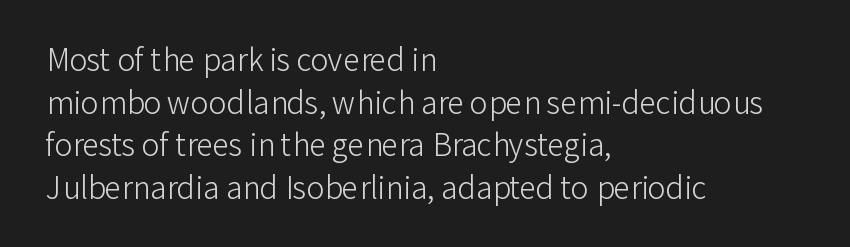
{"serif": "no", "italic": "no", "bold": "no", "weight": "light", "width": "normal", "stroke_contrast": "low", "x_height": "medium", "monospaced": "no", "underline": "no", "align": "left", "line_spacing": "normal", "line_spacing_ratio": 1.42, "letter_spacing": "normal", "letter_spacing_em": 0.0, "glyph_px": 30}
